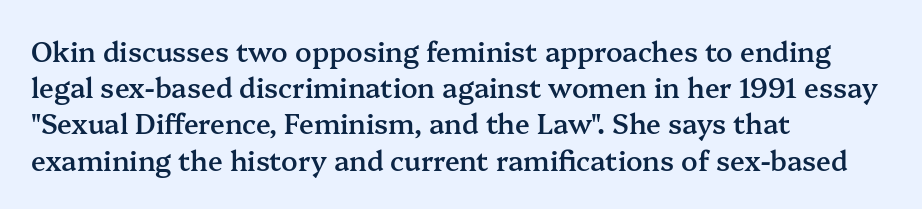
The image shows 27 px text type, upright; set left-aligned, normal line spacing (1.34x), normal letter spacing, not underlined.
